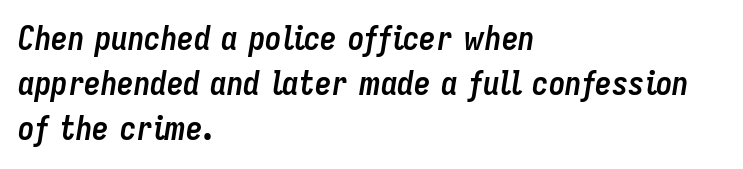
{"italic": "yes", "lean": "right", "slant_degrees": 9, "bold": "yes", "weight": "semibold", "width": "condensed", "stroke_contrast": "low", "x_height": "medium", "monospaced": "no", "underline": "no", "align": "left", "line_spacing": "normal", "line_spacing_ratio": 1.37, "letter_spacing": "normal", "letter_spacing_em": 0.0, "glyph_px": 33}
